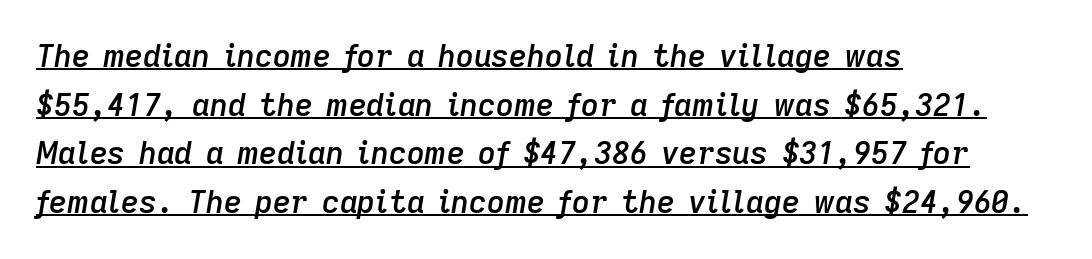
These lines carry some extra weight — a demibold, not a full bold. There is no visible air inserted between adjacent glyphs. A baseline rule has been typeset under these characters. This sample uses an oblique cut, with every glyph tilted off the vertical.
